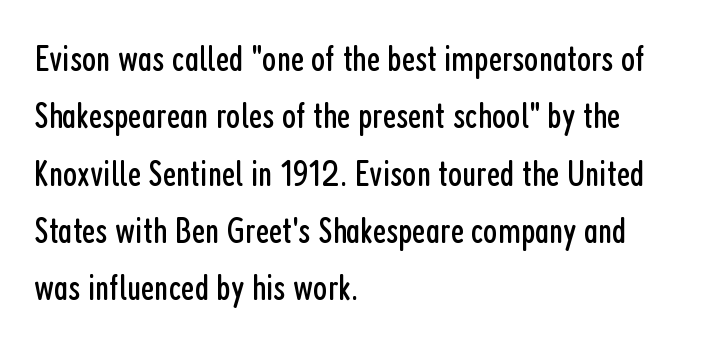
The image shows 37 px regular-weight, condensed sans-serif type, upright; set left-aligned, normal line spacing (1.55x), normal letter spacing, not underlined; low stroke contrast and a medium x-height.
